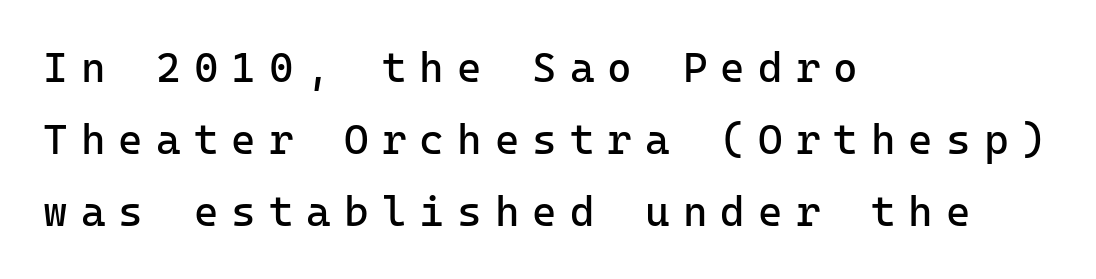
Q: Is the text bold? A: No.
Q: Is the text italic (slanted)? A: No, it is upright.
Q: Is the typeface a serif or a sans-serif typeface? A: Sans-serif.
Q: Is the text underlined? A: No.
Q: How is the paragraph aligned? A: Left-aligned.
Q: Is the spacing between letters normal or unusually wide? A: Unusually wide.
Q: Width (condensed, normal, or wide)? A: Normal.
Q: Stroke contrast? A: Low.
Q: x-height? A: Medium.
Q: Monospaced? A: Yes.
